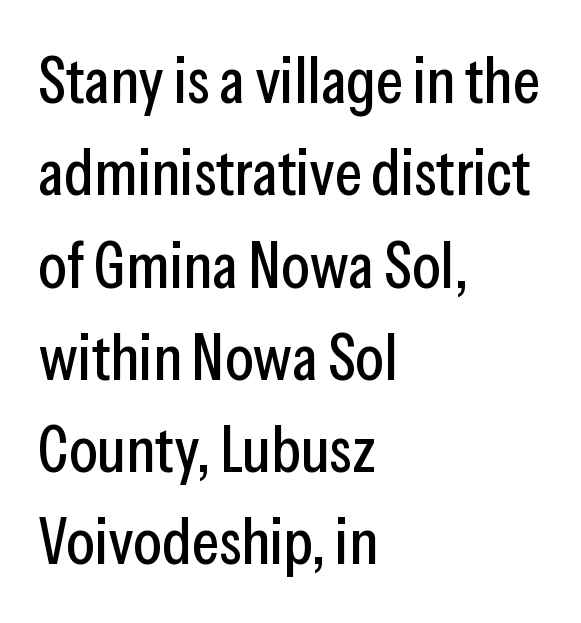
Q: Is the text italic (slanted)? A: No, it is upright.
Q: Is the typeface a serif or a sans-serif typeface? A: Sans-serif.
Q: Is the text underlined? A: No.
Q: How is the paragraph aligned? A: Left-aligned.
Q: Is the spacing between letters normal or unusually wide? A: Normal.
Q: Is the spacing between lines tight, normal or loose? A: Normal.
Q: Width (condensed, normal, or wide)? A: Condensed.
Q: Stroke contrast? A: Low.
Q: x-height? A: Medium.
Q: Monospaced? A: No.
